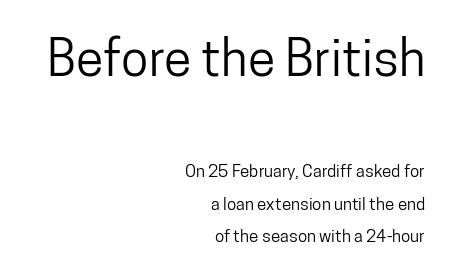
Each letter's strokes conclude bluntly, with no projecting serifs. Descender tails drop into unmarked territory. The passage is arranged like a letterhead date or caption credit — flush right. Quick note: not italic, upright. This layout puts the oversized block above and the modest block below.
